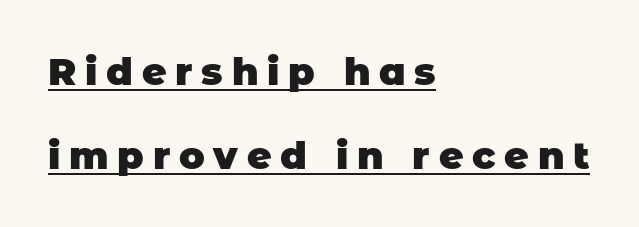
Q: Is the text bold? A: Yes.
Q: Is the typeface a serif or a sans-serif typeface? A: Sans-serif.
Q: Is the text underlined? A: Yes.
Q: How is the paragraph aligned? A: Left-aligned.
Q: Is the spacing between letters normal or unusually wide? A: Unusually wide.
Q: Is the spacing between lines tight, normal or loose? A: Loose.
Q: Width (condensed, normal, or wide)? A: Normal.
Q: Stroke contrast? A: Low.
Q: x-height? A: Large.
Q: Monospaced? A: No.
